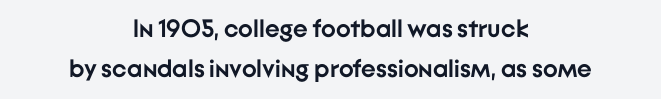
Ascenders rise straight up at ninety degrees. Is the letter spacing exaggerated? No — it looks like the ordinary default. The glyphs are unaccompanied by any horizontal stroke below them. Honestly, the row spacing looks completely unremarkable. The typesetter chose a symmetrical, centered arrangement here. Plenty of ink on the page — the face is bold.
